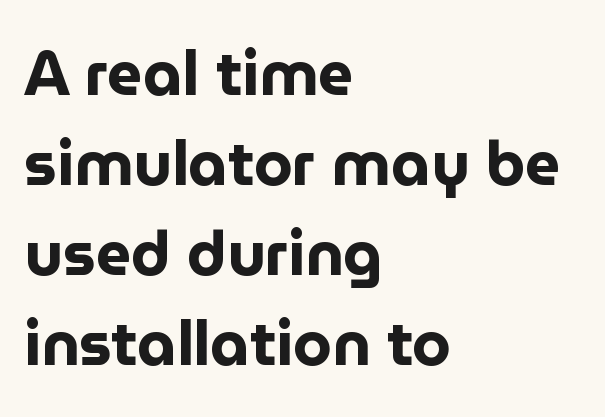
Q: Is the text bold? A: Yes.
Q: Is the text italic (slanted)? A: No, it is upright.
Q: Is the typeface a serif or a sans-serif typeface? A: Sans-serif.
Q: Is the text underlined? A: No.
Q: How is the paragraph aligned? A: Left-aligned.
Q: Is the spacing between letters normal or unusually wide? A: Normal.
Q: Is the spacing between lines tight, normal or loose? A: Normal.
Q: Width (condensed, normal, or wide)? A: Normal.
Q: Stroke contrast? A: Low.
Q: x-height? A: Medium.
Q: Monospaced? A: No.
